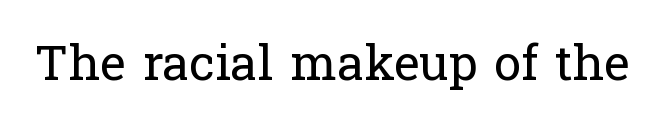
Ascenders rise straight up at ninety degrees. Typographically, this falls in the serif category. The letterforms sit at book weight or below. Nothing unusual about the tracking: characters are spaced as the font intends. Each letter keeps its own natural width here, so spacing adapts to shape. Any mark beneath the type? The region is blank.
